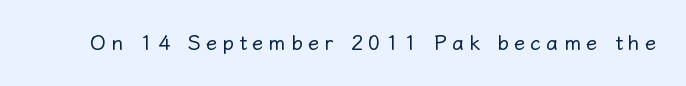
{"italic": "no", "bold": "no", "underline": "no", "letter_spacing": "wide", "letter_spacing_em": 0.24, "glyph_px": 21}
